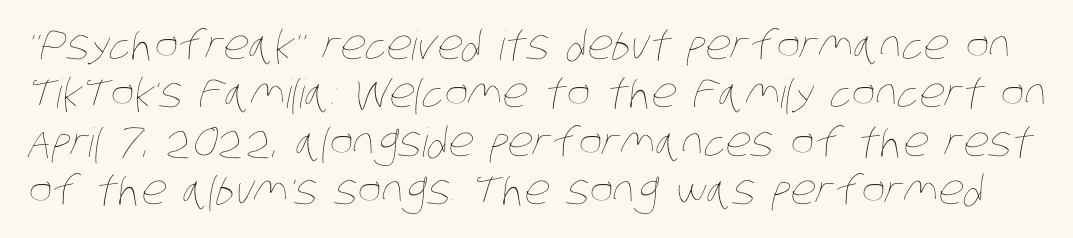
{"bold": "no", "weight": "thin", "width": "condensed", "stroke_contrast": "low", "x_height": "large", "monospaced": "no", "underline": "no", "line_spacing_ratio": 1.21, "letter_spacing": "normal", "letter_spacing_em": 0.0, "glyph_px": 40}
